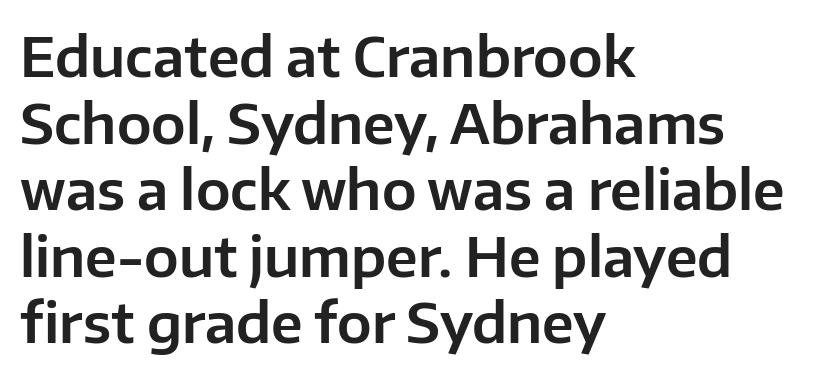
The image shows 55 px sans-serif type, upright; set left-aligned, line spacing 1.21x, normal letter spacing, not underlined; low stroke contrast and a medium x-height.
